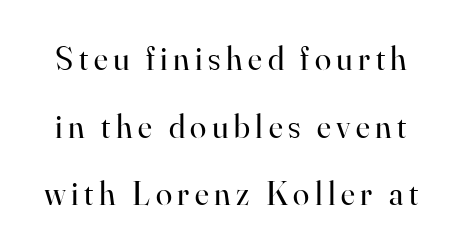
The image shows 33 px regular-weight serif type, upright; set loose line spacing (2.05x), not underlined; high stroke contrast and a small x-height.
